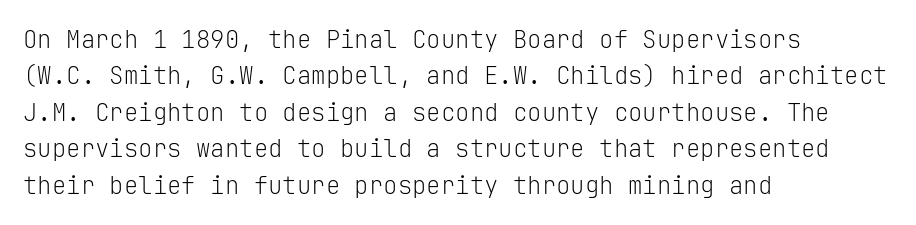
Q: Is the text bold? A: No.
Q: Is the text italic (slanted)? A: No, it is upright.
Q: Is the text underlined? A: No.
Q: How is the paragraph aligned? A: Left-aligned.
Q: Is the spacing between letters normal or unusually wide? A: Normal.
Q: Is the spacing between lines tight, normal or loose? A: Normal.
